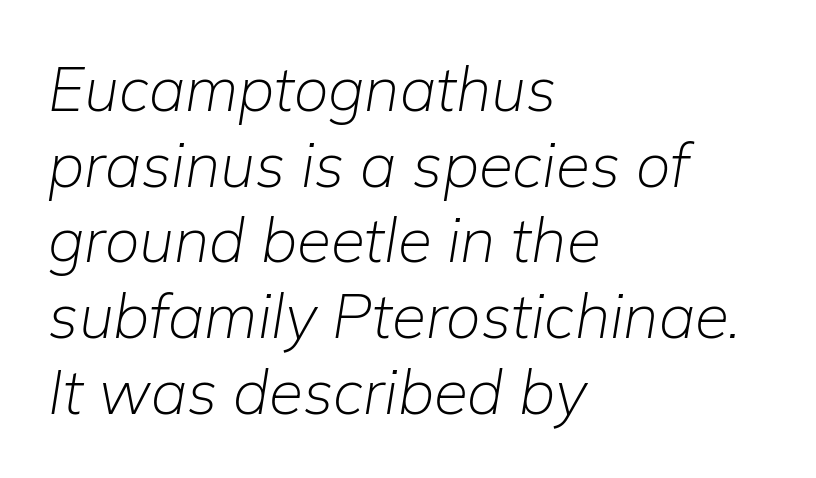
The image shows 62 px light type, italic (leaning right); set left-aligned, line spacing 1.22x, normal letter spacing, not underlined; low stroke contrast and a medium x-height.
